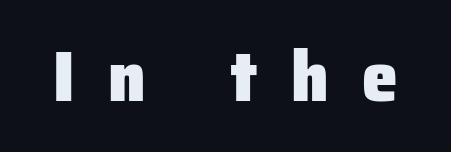
Posture: straight, roman, zero tilt. This sample uses expanded letter spacing, leaving extra air between glyphs. Each letter's strokes conclude bluntly, with no projecting serifs. Summary of weight: heavy, a full bold. Has an underline been added? It has not.
